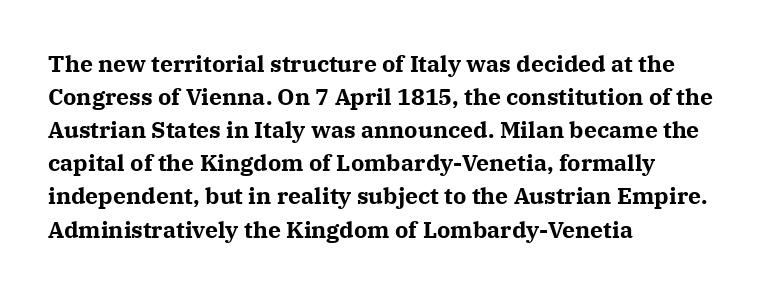
This sample keeps an unexceptional amount of space between lines. Strokes here are thick enough to call this a true bold. A student would call this left alignment; a typographer would say flush left, rag right. You can tell it's not italic because the verticals are truly vertical.
